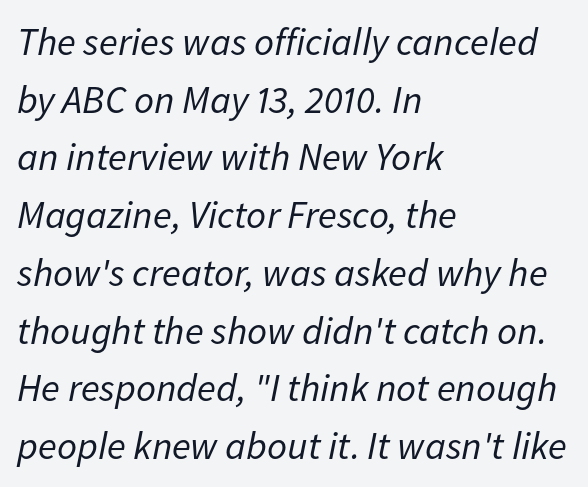
{"italic": "yes", "lean": "right", "slant_degrees": 11, "bold": "no", "weight": "regular", "width": "normal", "stroke_contrast": "low", "x_height": "medium", "monospaced": "no", "underline": "no", "align": "left", "line_spacing": "normal", "line_spacing_ratio": 1.48, "letter_spacing": "normal", "letter_spacing_em": 0.0, "glyph_px": 39}
